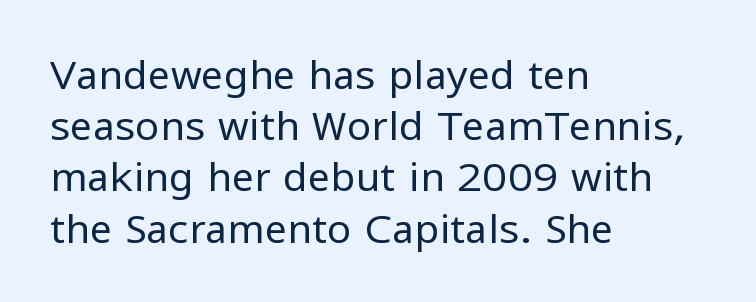
The image shows 40 px regular-weight sans-serif type, upright; set left-aligned, normal line spacing (1.28x), normal letter spacing, not underlined; low stroke contrast and a medium x-height.
